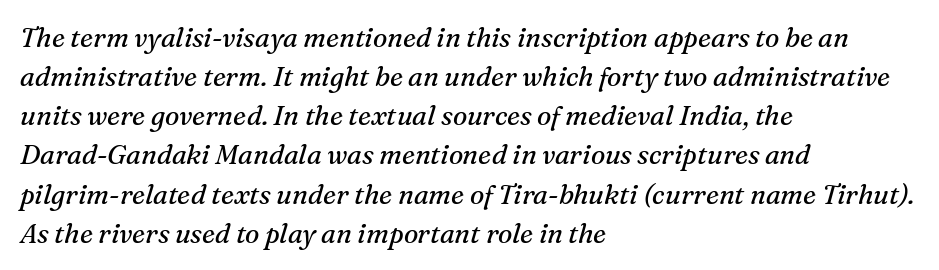
{"italic": "yes", "lean": "right", "slant_degrees": 16, "bold": "no", "underline": "no", "align": "left", "line_spacing": "normal", "line_spacing_ratio": 1.45, "letter_spacing": "normal", "letter_spacing_em": 0.0, "glyph_px": 27}
